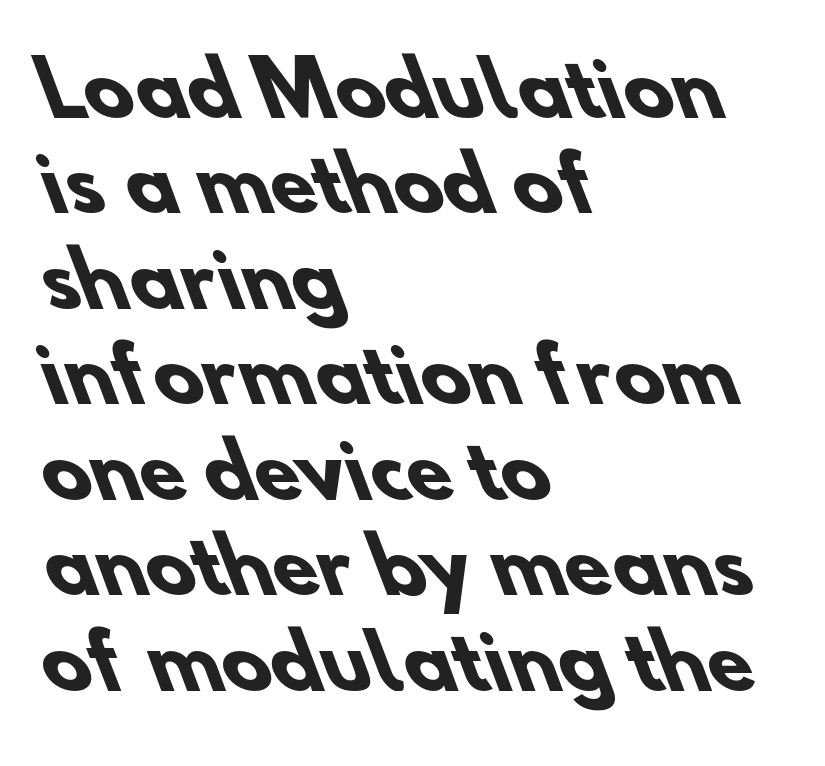
Q: Is the text bold? A: Yes.
Q: Is the typeface a serif or a sans-serif typeface? A: Sans-serif.
Q: Is the text underlined? A: No.
Q: How is the paragraph aligned? A: Left-aligned.
Q: Is the spacing between letters normal or unusually wide? A: Normal.
Q: Is the spacing between lines tight, normal or loose? A: Normal.
Q: Width (condensed, normal, or wide)? A: Normal.
Q: Stroke contrast? A: Low.
Q: x-height? A: Small.
Q: Monospaced? A: No.
